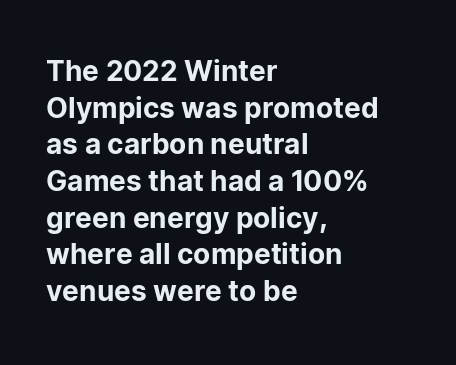
Is there any slant? The stems are plumb. Characters follow at the spacing the type designer built in. This rendering features lettering with no underline. Character widths vary here, with narrow letters taking less room than wide ones. Successive baselines arrive at the customary interval.
